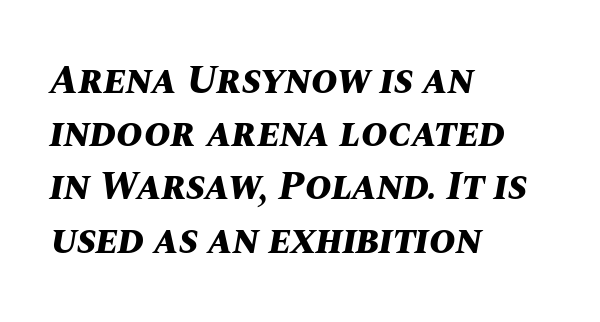
If you drew a ruler down the left edge, every line would touch it. Chunky letters — that's bold for sure. Would a proofreader flag this as italicized? Yes. These lines are rendered in a variable-pitch font. If you measured baseline to baseline, you'd find a middling distance.
